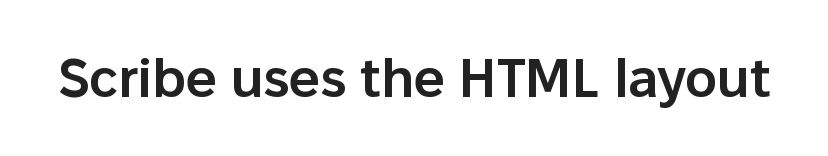
The image shows 54 px semibold sans-serif type, upright; set normal letter spacing, not underlined; low stroke contrast and a medium x-height.
